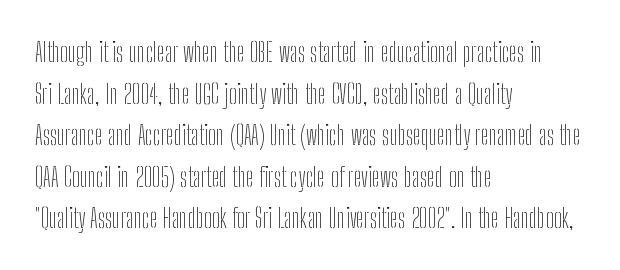
Q: Is the text bold? A: No.
Q: Is the text italic (slanted)? A: No, it is upright.
Q: Is the text underlined? A: No.
Q: How is the paragraph aligned? A: Left-aligned.
Q: Is the spacing between letters normal or unusually wide? A: Normal.
Q: Is the spacing between lines tight, normal or loose? A: Normal.
